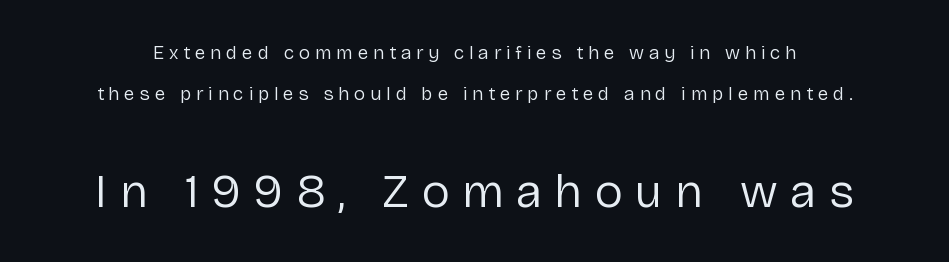
A typesetter would call this proportional, since set widths differ per character. Tall strokes in this sample are plumb rather than angled. These lines stand farther apart than default settings would place them. A clean baseline with only descenders dipping below it. Stems and bowls with no extra thickness — not bold.
